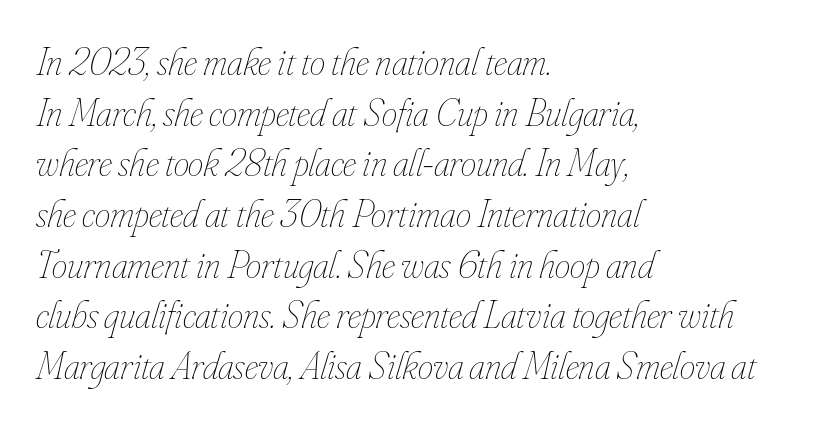
The image shows 39 px thin, condensed type, italic (leaning right); set left-aligned, normal line spacing (1.3x), normal letter spacing, not underlined; low stroke contrast and a small x-height.
